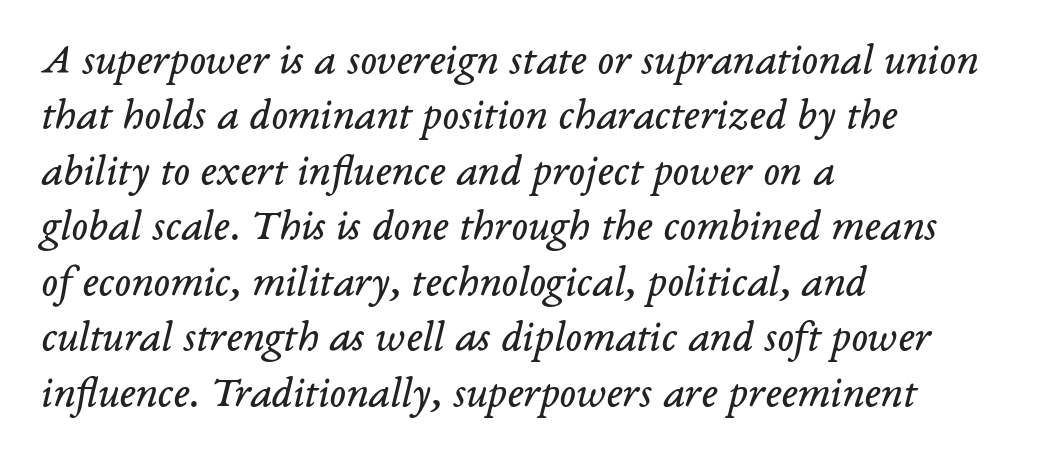
No word sits above an underline. The passage shown is typeset with a serif family. Heft: none added — not bold. When letters slant like this, we call the style italic.
